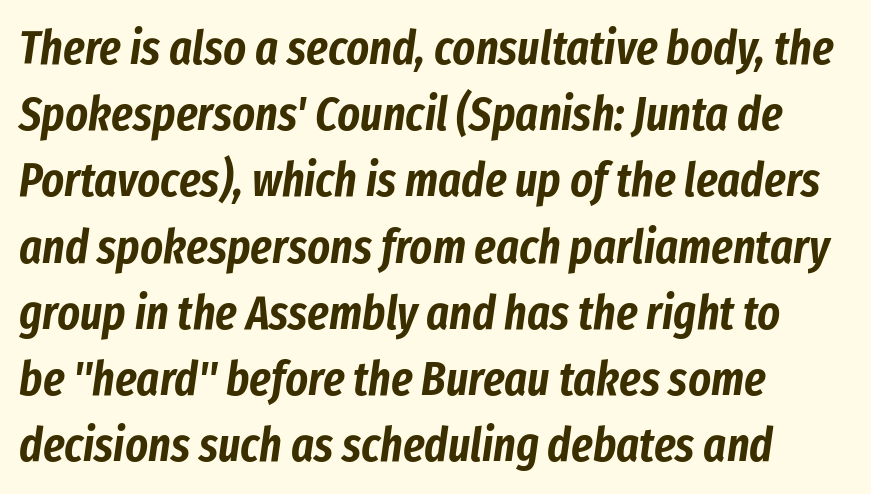
Q: Is the text italic (slanted)? A: Yes, it leans right by about 8 degrees.
Q: Is the text underlined? A: No.
Q: How is the paragraph aligned? A: Left-aligned.
Q: Is the spacing between letters normal or unusually wide? A: Normal.
Q: Is the spacing between lines tight, normal or loose? A: Normal.
Q: Width (condensed, normal, or wide)? A: Condensed.
Q: Stroke contrast? A: Low.
Q: x-height? A: Medium.
Q: Monospaced? A: No.
